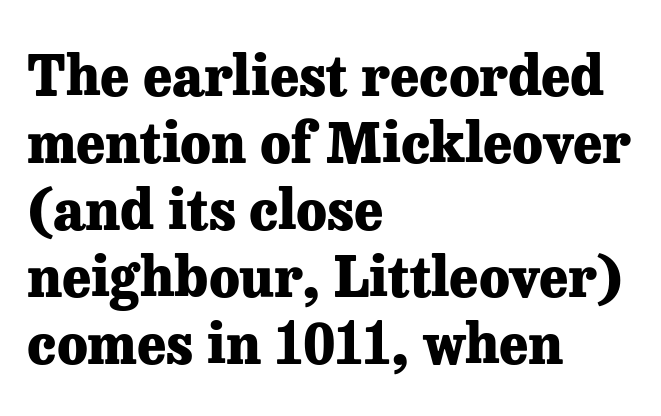
{"serif": "yes", "italic": "no", "bold": "yes", "weight": "heavy", "width": "normal", "stroke_contrast": "low", "x_height": "medium", "monospaced": "no", "underline": "no", "align": "left", "line_spacing_ratio": 1.22, "letter_spacing": "normal", "letter_spacing_em": 0.0, "glyph_px": 55}
